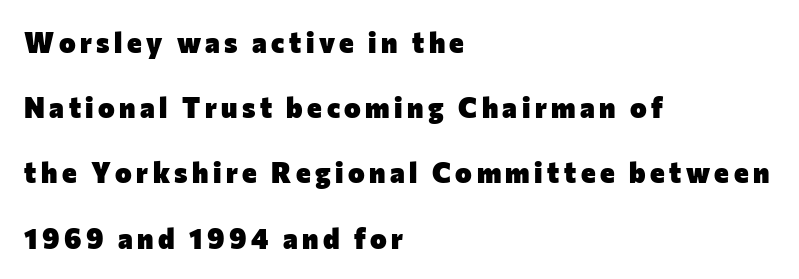
Q: Is the text bold? A: Yes.
Q: Is the text italic (slanted)? A: No, it is upright.
Q: Is the typeface a serif or a sans-serif typeface? A: Sans-serif.
Q: Is the text underlined? A: No.
Q: How is the paragraph aligned? A: Left-aligned.
Q: Is the spacing between lines tight, normal or loose? A: Loose.
Q: Width (condensed, normal, or wide)? A: Normal.
Q: Stroke contrast? A: Low.
Q: x-height? A: Medium.
Q: Monospaced? A: No.
